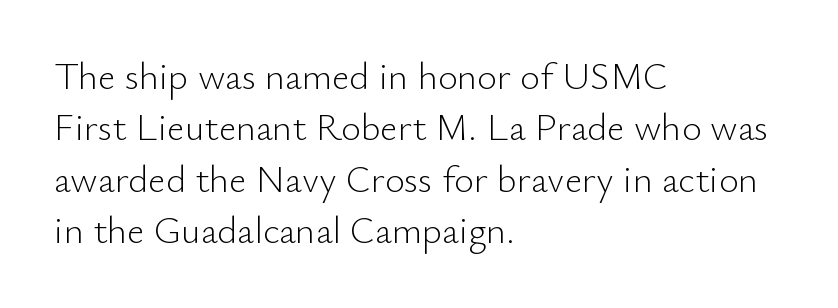
The letters look calm and open, with moderate or lighter stems. Spacing verdict: proportional, widths tailored to each character. Leading matches the norm, producing a regular column. In terms of letterform style, serifs are entirely absent. What stands out about the letter spacing? Nothing — it is the standard amount. Letters rest on an invisible, unmarked baseline.
